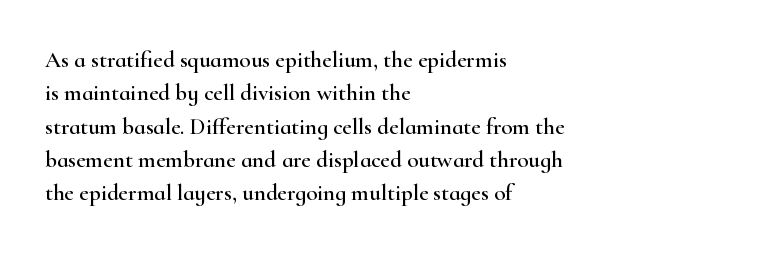
The rendering uses a moderate line-height, typical for paragraphs. These lines were composed using upright roman letters. The gaps between neighbouring characters are ordinary and unremarkable. Has an underline been added? It has not. Line starts are locked; line ends wander.
